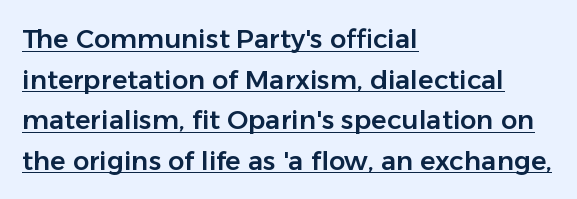
The passage shown is underscored from start to finish. The letters stand upright; this is a roman face. One glance says typical: line gaps are just what's usual. Each line starts at the same left margin while the right side varies. This sample uses plain, unmodified letter spacing.
